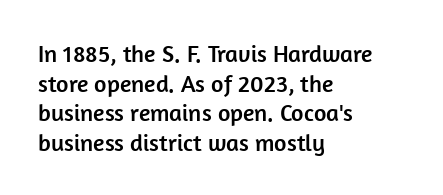
The rag falls on the right side of this text block. This sample uses an upright cut, with every glyph sitting square on the baseline. This sample uses plain, unmodified letter spacing. The strip under each line holds only bare page.
